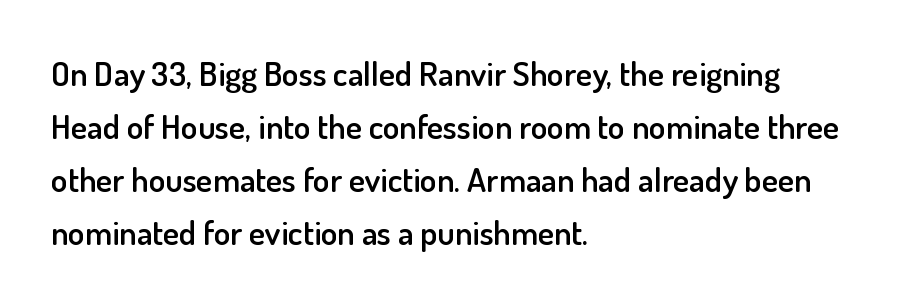
Q: Is the text bold? A: Semi-bold.
Q: Is the text italic (slanted)? A: No, it is upright.
Q: Is the typeface a serif or a sans-serif typeface? A: Sans-serif.
Q: Is the text underlined? A: No.
Q: How is the paragraph aligned? A: Left-aligned.
Q: Is the spacing between letters normal or unusually wide? A: Normal.
Q: Is the spacing between lines tight, normal or loose? A: Normal.
Q: Width (condensed, normal, or wide)? A: Normal.
Q: Stroke contrast? A: Low.
Q: x-height? A: Small.
Q: Monospaced? A: No.
